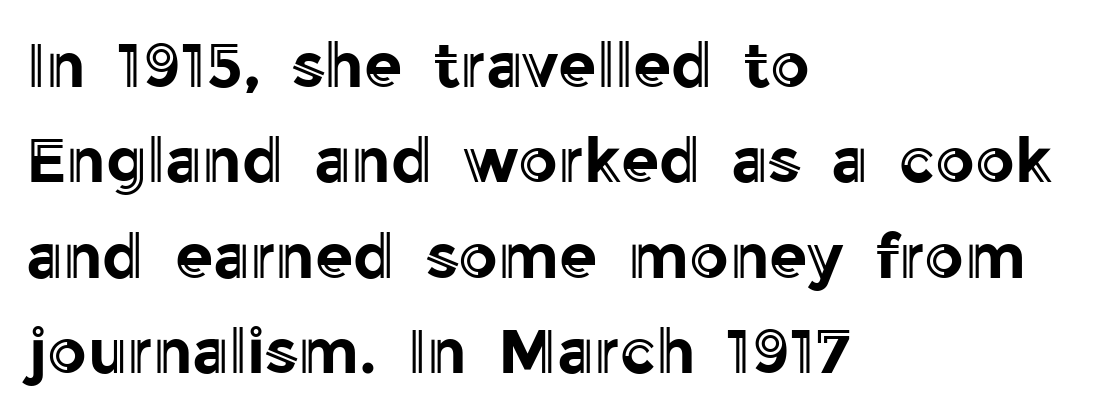
{"italic": "no", "width": "normal", "x_height": "medium", "monospaced": "no", "underline": "no", "align": "left", "line_spacing": "normal", "line_spacing_ratio": 1.54, "letter_spacing": "normal", "letter_spacing_em": 0.0, "glyph_px": 62}
